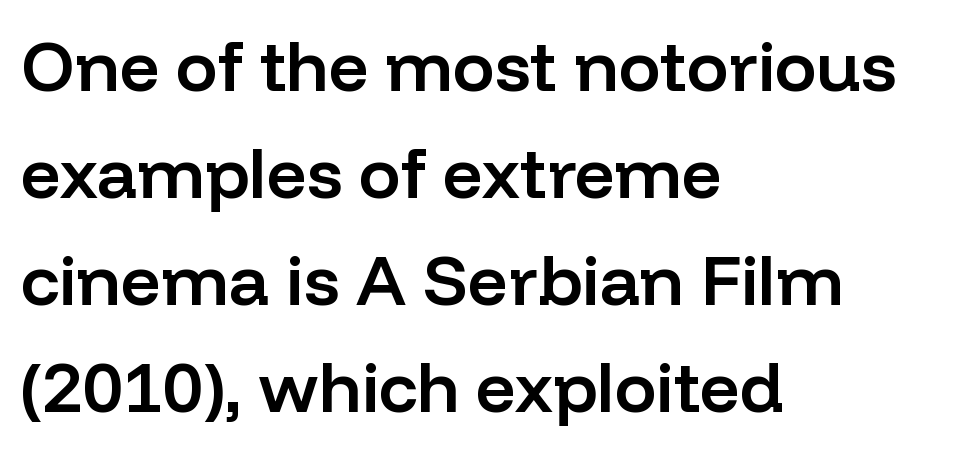
Q: Is the text bold? A: Semi-bold.
Q: Is the text italic (slanted)? A: No, it is upright.
Q: Is the typeface a serif or a sans-serif typeface? A: Sans-serif.
Q: Is the text underlined? A: No.
Q: How is the paragraph aligned? A: Left-aligned.
Q: Is the spacing between letters normal or unusually wide? A: Normal.
Q: Is the spacing between lines tight, normal or loose? A: Normal.
Q: Width (condensed, normal, or wide)? A: Normal.
Q: Stroke contrast? A: Low.
Q: x-height? A: Medium.
Q: Monospaced? A: No.
